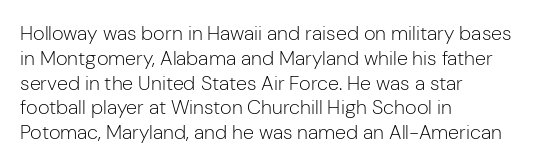
Q: Is the text bold? A: No.
Q: Is the text italic (slanted)? A: No, it is upright.
Q: Is the text underlined? A: No.
Q: How is the paragraph aligned? A: Left-aligned.
Q: Is the spacing between letters normal or unusually wide? A: Normal.
